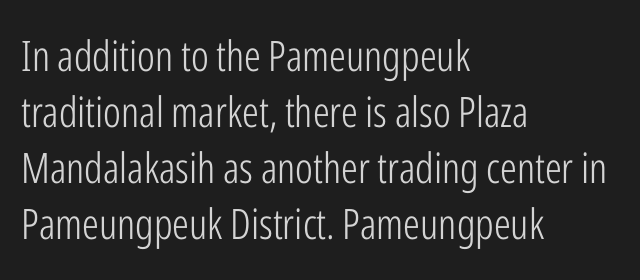
Q: Is the text bold? A: No.
Q: Is the text italic (slanted)? A: No, it is upright.
Q: Is the typeface a serif or a sans-serif typeface? A: Sans-serif.
Q: Is the text underlined? A: No.
Q: How is the paragraph aligned? A: Left-aligned.
Q: Is the spacing between letters normal or unusually wide? A: Normal.
Q: Is the spacing between lines tight, normal or loose? A: Normal.
Q: Width (condensed, normal, or wide)? A: Condensed.
Q: Stroke contrast? A: Low.
Q: x-height? A: Medium.
Q: Monospaced? A: No.
